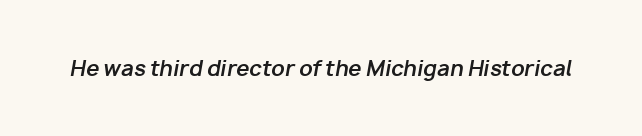
{"italic": "yes", "lean": "right", "slant_degrees": 10, "bold": "yes", "underline": "no", "letter_spacing": "normal", "letter_spacing_em": 0.0, "glyph_px": 21}
